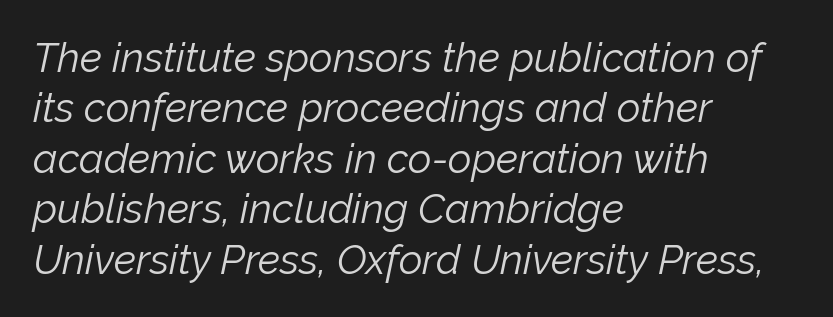
{"italic": "yes", "lean": "right", "slant_degrees": 12, "bold": "no", "weight": "light", "width": "normal", "stroke_contrast": "low", "x_height": "medium", "monospaced": "no", "underline": "no", "align": "left", "line_spacing_ratio": 1.23, "letter_spacing": "normal", "letter_spacing_em": 0.0, "glyph_px": 41}
